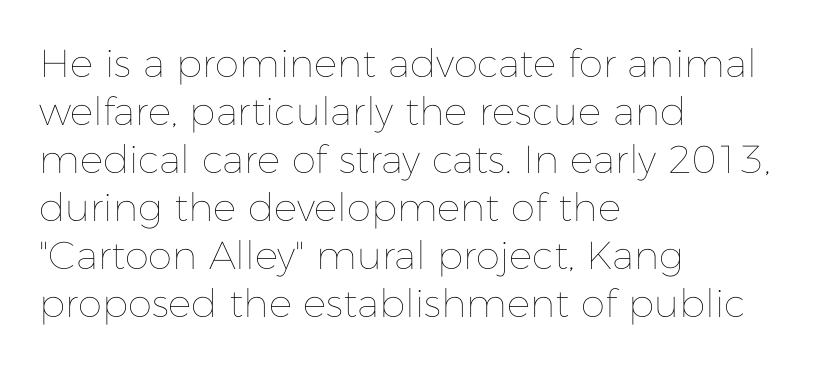
The image shows 39 px thin type, upright; set left-aligned, line spacing 1.23x, normal letter spacing, not underlined; low stroke contrast and a medium x-height.
